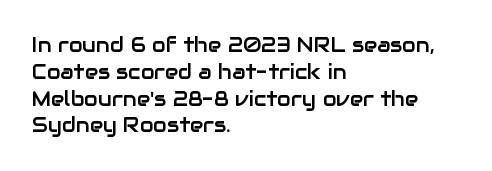
{"italic": "no", "underline": "no", "align": "left", "line_spacing": "normal", "line_spacing_ratio": 1.34, "letter_spacing": "normal", "letter_spacing_em": 0.0, "glyph_px": 20}
